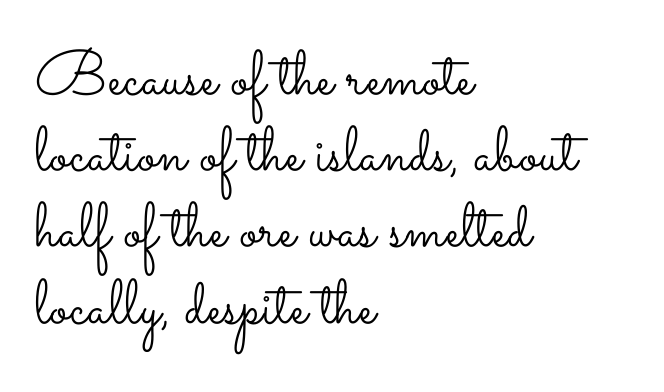
Teacher's note: observe the even left margin — that is flush-left alignment. Stems here are at most as thick as an everyday book face. Characters follow at the spacing the type designer built in. Looks like regular typesetting: each glyph gets only the width it needs. The glyphs are unaccompanied by any horizontal stroke below them.
